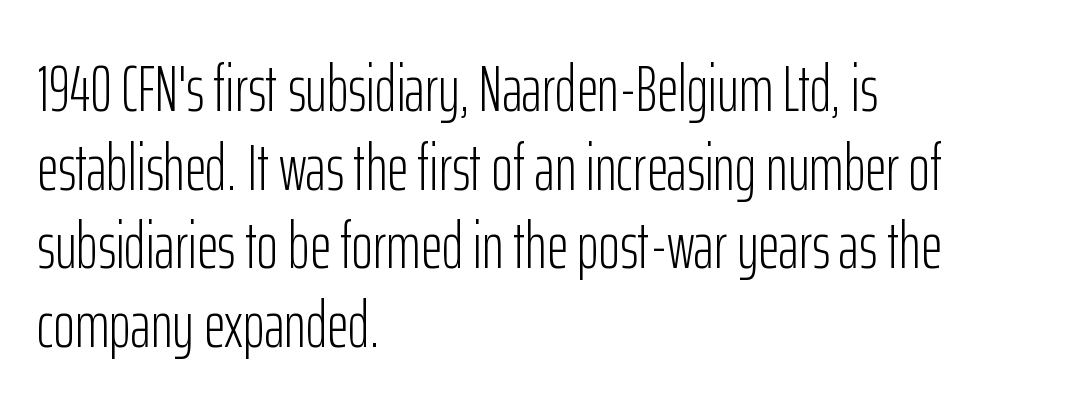
Q: Is the text bold? A: No.
Q: Is the text italic (slanted)? A: No, it is upright.
Q: Is the typeface a serif or a sans-serif typeface? A: Sans-serif.
Q: Is the text underlined? A: No.
Q: How is the paragraph aligned? A: Left-aligned.
Q: Is the spacing between letters normal or unusually wide? A: Normal.
Q: Width (condensed, normal, or wide)? A: Condensed.
Q: Stroke contrast? A: Low.
Q: x-height? A: Medium.
Q: Monospaced? A: No.
